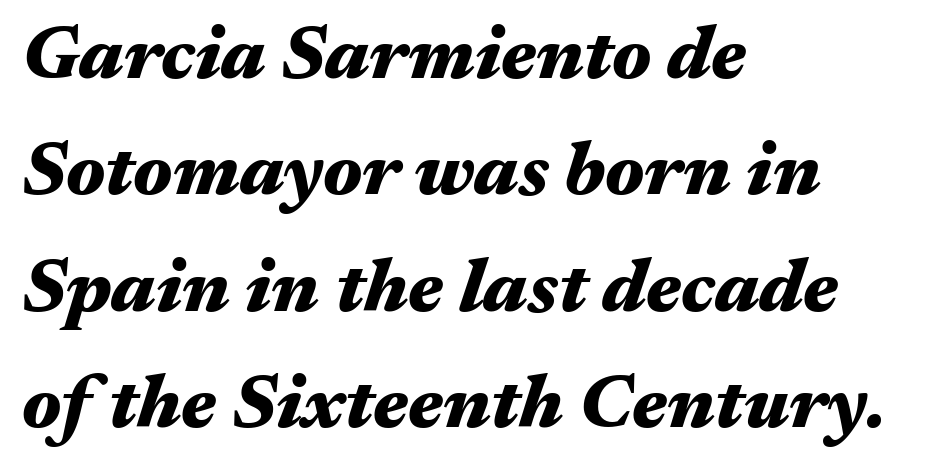
Compared with an ordinary text face, these strokes are far heavier — a full bold. This rendering uses left alignment, leaving the right contour irregular. This rendering features lettering with no underline. Quick note: interline space is typical.
